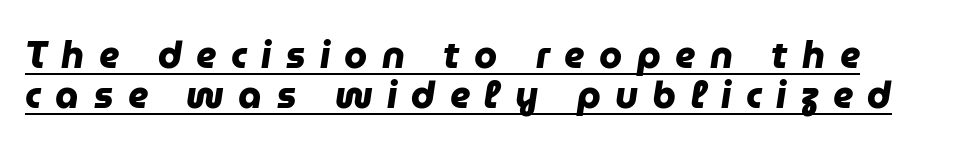
This sample trades vertical openness for compactness between lines. Students, this is bold: see how much ink each stroke carries. The letters advance in unequal steps, a hallmark of proportional type. The line texture is sparse and dotted thanks to wide tracking. This is underlined copy, the kind a proofreader might mark for attention.
